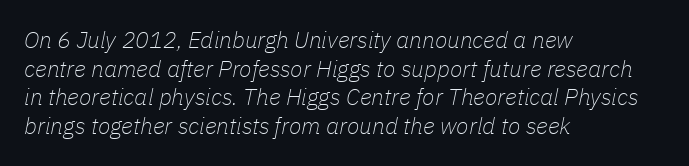
The image shows 23 px text type, italic (leaning right); set left-aligned, normal line spacing (1.25x), normal letter spacing, not underlined.
